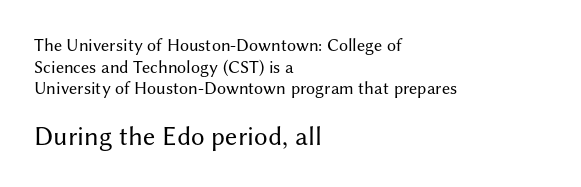
Nobody touched the tracking dial on this one. The compositor pushed each line to the left boundary. A light-to-regular cut is what we see here. A typesetter would mark this as roman, not italic.
